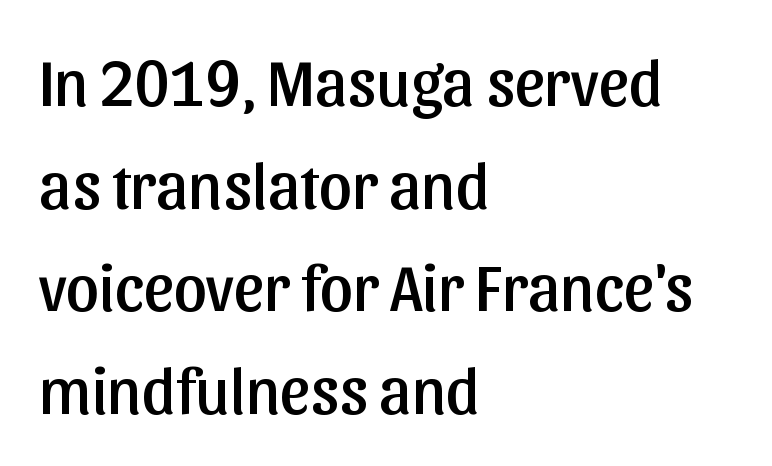
Is the letter spacing exaggerated? No — it looks like the ordinary default. This sample is left-justified, so line endings fall wherever the words run out. Has an underline been added? It has not. Looks like regular typesetting: each glyph gets only the width it needs. Posture: vertical. Vertically, the passage feels balanced, rows spaced as you'd expect.
